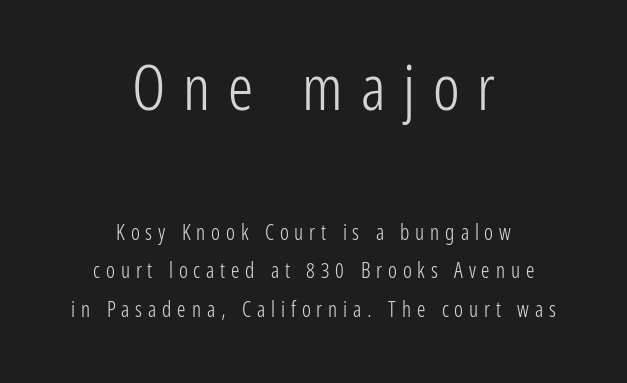
{"serif": "no", "italic": "no", "bold": "no", "weight": "light", "width": "condensed", "stroke_contrast": "low", "x_height": "medium", "monospaced": "no", "underline": "no", "align": "center", "line_spacing_ratio": 1.83, "letter_spacing": "wide", "letter_spacing_em": 0.28, "larger_block": "first", "size_ratio": 3.0, "glyph_px": 63}
